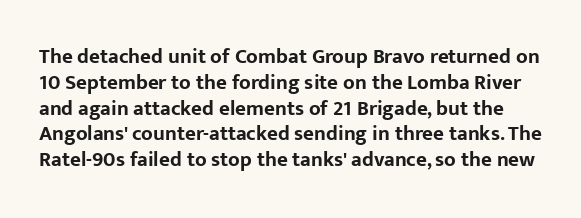
The image shows 21 px bold type, upright; set line spacing 1.23x, normal letter spacing, not underlined.
